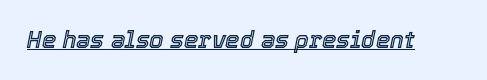
Q: Is the text italic (slanted)? A: Yes, it leans right by about 12 degrees.
Q: Is the text underlined? A: Yes.
Q: Is the spacing between letters normal or unusually wide? A: Normal.
